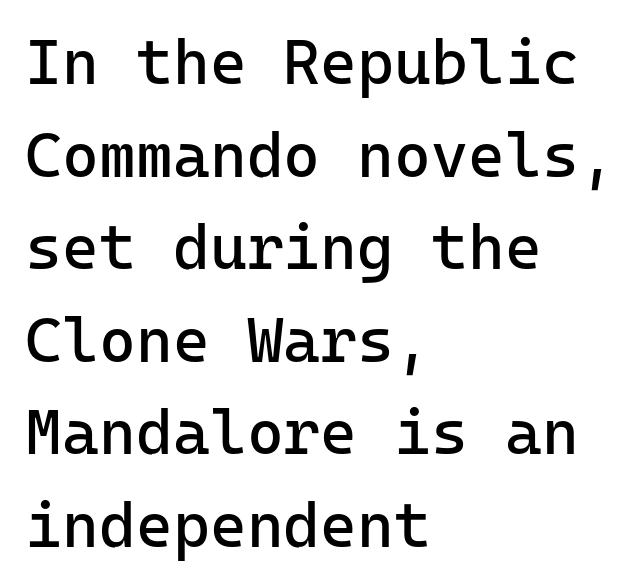
Style check: upright. The typesetting does not lean heavy: it is not bold. Observe the ordinary spacing: letters are neighbours, not strangers. Beneath every word, the page is bare. Alignment: flush left. In terms of letterform style, serifs are entirely absent.
